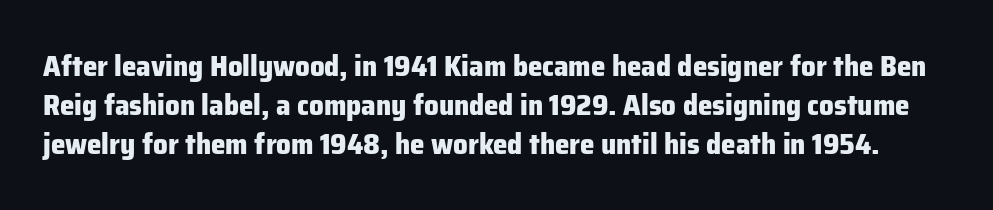
The image shows 29 px heavy sans-serif type, upright; set normal line spacing (1.34x), normal letter spacing, not underlined; low stroke contrast and a medium x-height.
